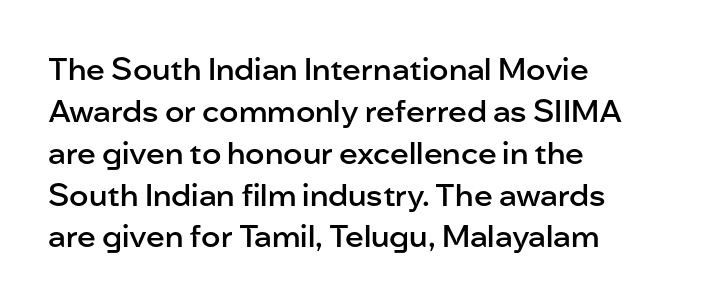
Q: Is the text bold? A: Semi-bold.
Q: Is the text italic (slanted)? A: No, it is upright.
Q: Is the typeface a serif or a sans-serif typeface? A: Sans-serif.
Q: Is the text underlined? A: No.
Q: How is the paragraph aligned? A: Left-aligned.
Q: Is the spacing between letters normal or unusually wide? A: Normal.
Q: Is the spacing between lines tight, normal or loose? A: Normal.
Q: Width (condensed, normal, or wide)? A: Normal.
Q: Stroke contrast? A: Low.
Q: x-height? A: Medium.
Q: Monospaced? A: No.
